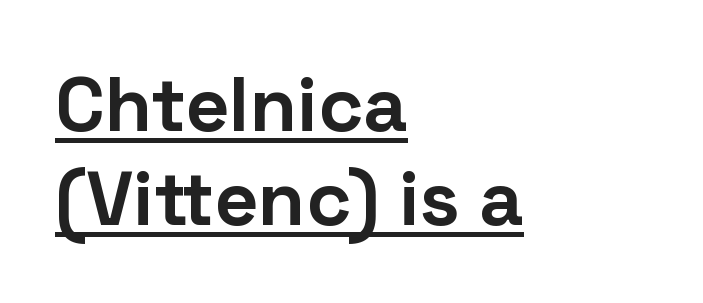
{"serif": "no", "italic": "no", "bold": "yes", "weight": "bold", "width": "normal", "stroke_contrast": "low", "x_height": "medium", "monospaced": "no", "underline": "yes", "align": "left", "line_spacing_ratio": 1.22, "letter_spacing": "normal", "letter_spacing_em": 0.0, "glyph_px": 77}
